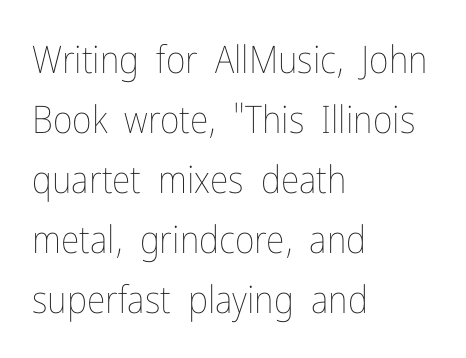
The leading is moderate, giving the passage an even texture. The paragraph shown leans on its left margin. The face used here is rendered with its standard letterfit. Underline: absent. No heavy texture on the line: the type isn't bold. Here the designer chose a conventional face with non-uniform glyph widths.
